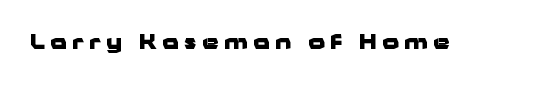
Q: Is the text bold? A: Yes.
Q: Is the text italic (slanted)? A: No, it is upright.
Q: Is the text underlined? A: No.
Q: Is the spacing between letters normal or unusually wide? A: Unusually wide.
